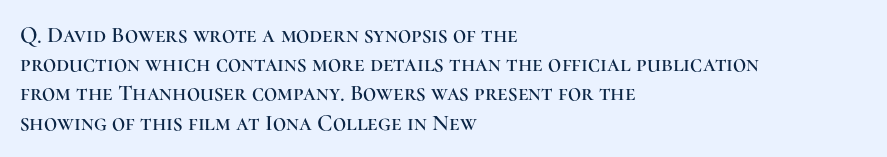
{"italic": "no", "underline": "no", "align": "left", "line_spacing": "normal", "line_spacing_ratio": 1.27, "letter_spacing": "normal", "letter_spacing_em": 0.0, "glyph_px": 23}
